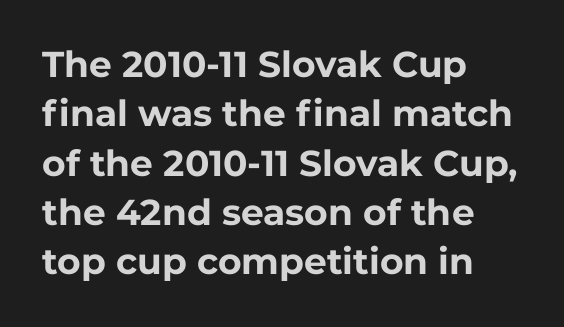
{"serif": "no", "italic": "no", "bold": "yes", "weight": "bold", "width": "normal", "stroke_contrast": "low", "x_height": "medium", "monospaced": "no", "underline": "no", "align": "left", "line_spacing": "normal", "line_spacing_ratio": 1.37, "letter_spacing": "normal", "letter_spacing_em": 0.0, "glyph_px": 36}
